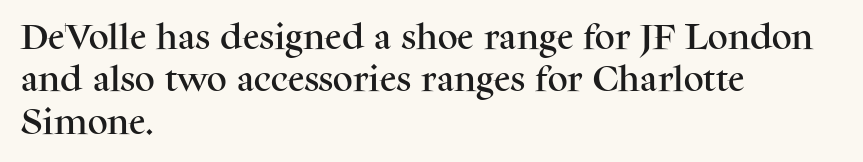
A typesetter would mark this as roman, not italic. Varying glyph widths throughout — classic text-font behaviour. Inter-character spacing is left at the font's built-in metrics. The typeface chosen for these lines features serifs. The foot of each line stays bare and open. One glance says typical: line gaps are just what's usual.
